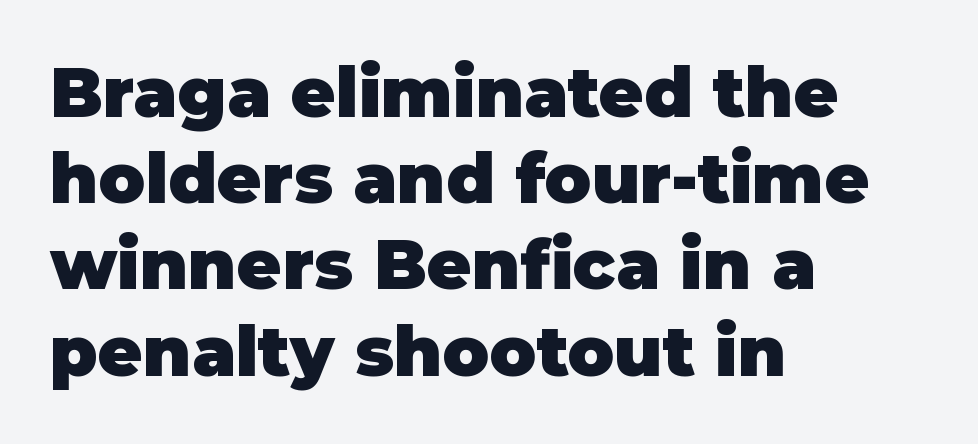
Q: Is the text bold? A: Yes.
Q: Is the text italic (slanted)? A: No, it is upright.
Q: Is the typeface a serif or a sans-serif typeface? A: Sans-serif.
Q: Is the text underlined? A: No.
Q: How is the paragraph aligned? A: Left-aligned.
Q: Is the spacing between letters normal or unusually wide? A: Normal.
Q: Is the spacing between lines tight, normal or loose? A: Normal.
Q: Width (condensed, normal, or wide)? A: Normal.
Q: Stroke contrast? A: Low.
Q: x-height? A: Large.
Q: Monospaced? A: No.
